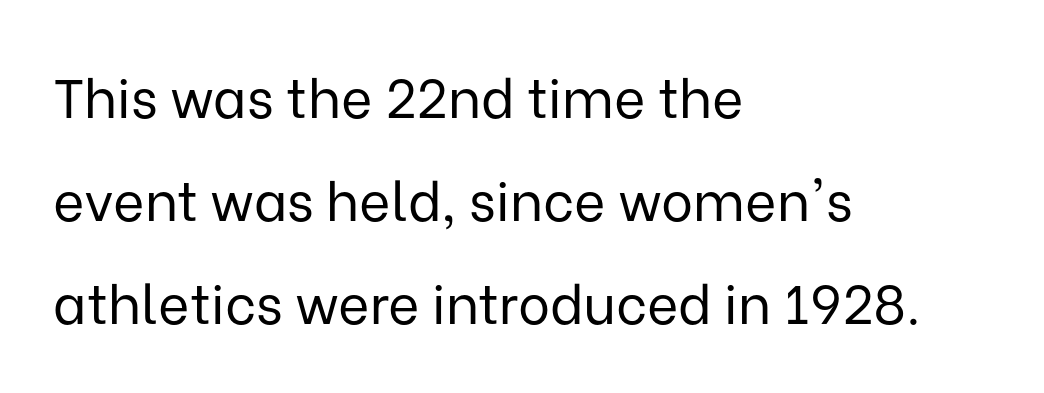
{"serif": "no", "italic": "no", "bold": "no", "weight": "regular", "width": "normal", "stroke_contrast": "low", "x_height": "medium", "monospaced": "no", "underline": "no", "align": "left", "line_spacing": "loose", "line_spacing_ratio": 1.91, "letter_spacing": "normal", "letter_spacing_em": 0.0, "glyph_px": 54}
